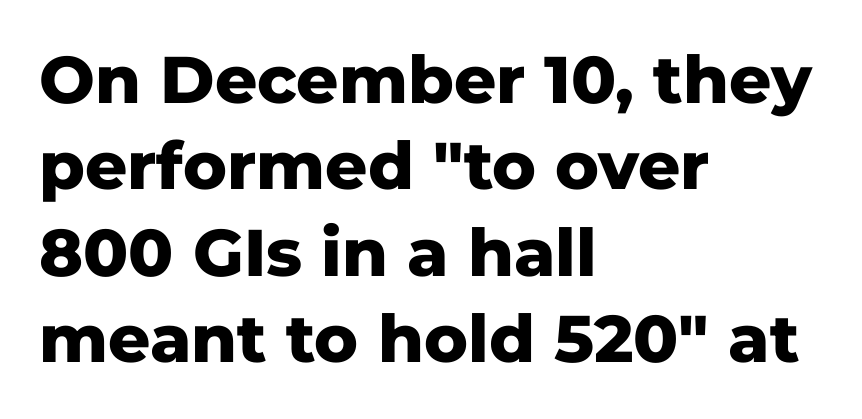
If you drew a ruler down the left edge, every line would touch it. Each new line begins a customary step beneath the previous one. You could not count columns in this text — the font is proportionally spaced. Serif or sans? Sans — the stroke terminals are bare.
